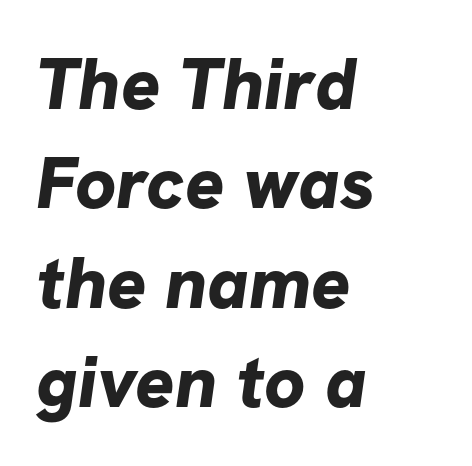
{"serif": "no", "bold": "yes", "weight": "bold", "width": "normal", "stroke_contrast": "low", "x_height": "medium", "monospaced": "no", "underline": "no", "align": "left", "line_spacing": "normal", "line_spacing_ratio": 1.36, "letter_spacing": "normal", "letter_spacing_em": 0.0, "glyph_px": 73}
